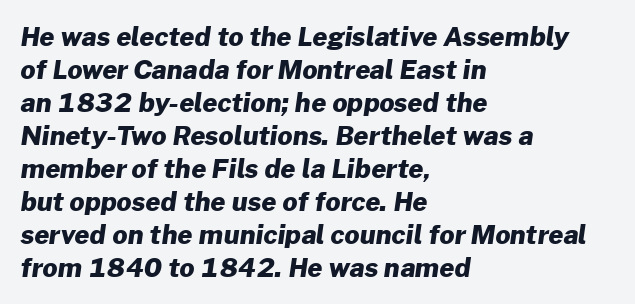
Q: Is the text bold? A: Yes.
Q: Is the text underlined? A: No.
Q: How is the paragraph aligned? A: Left-aligned.
Q: Is the spacing between letters normal or unusually wide? A: Normal.
Q: Is the spacing between lines tight, normal or loose? A: Normal.
